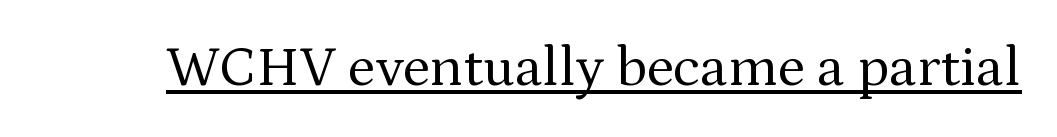
The image shows 57 px regular-weight serif type, upright; set normal letter spacing, underlined; medium stroke contrast and a medium x-height.
